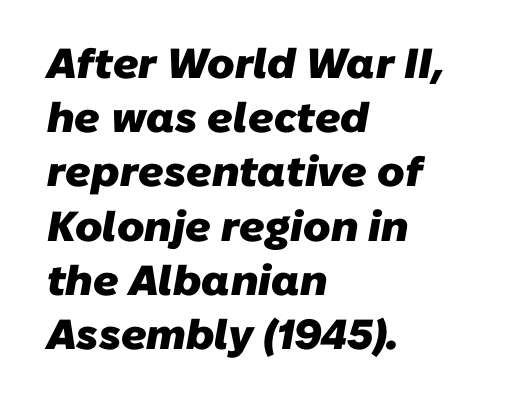
{"serif": "no", "bold": "yes", "weight": "heavy", "width": "normal", "stroke_contrast": "low", "x_height": "medium", "monospaced": "no", "underline": "no", "align": "left", "line_spacing": "normal", "line_spacing_ratio": 1.29, "letter_spacing": "normal", "letter_spacing_em": 0.0, "glyph_px": 42}
